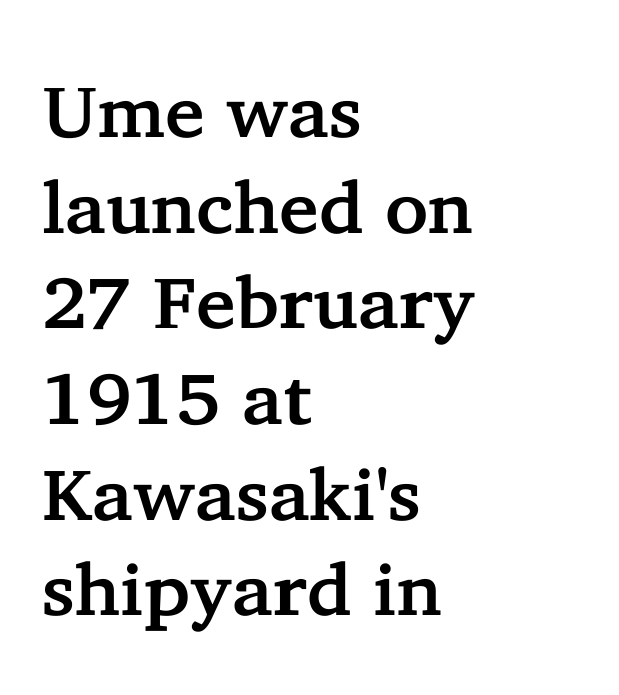
{"serif": "yes", "italic": "no", "width": "normal", "stroke_contrast": "low", "x_height": "medium", "monospaced": "no", "underline": "no", "align": "left", "line_spacing": "normal", "line_spacing_ratio": 1.31, "letter_spacing": "normal", "letter_spacing_em": 0.0, "glyph_px": 73}
